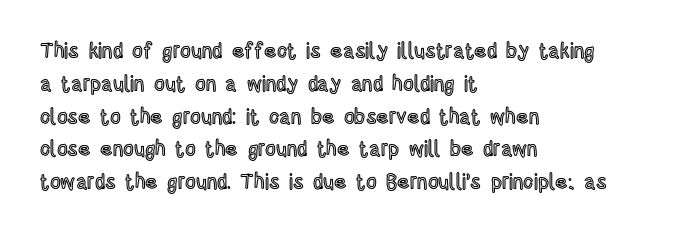
{"italic": "no", "underline": "no", "align": "left", "line_spacing": "normal", "line_spacing_ratio": 1.56, "letter_spacing": "normal", "letter_spacing_em": 0.0, "glyph_px": 21}
